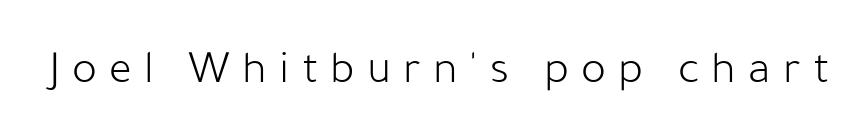
{"serif": "no", "italic": "no", "bold": "no", "weight": "light", "width": "normal", "stroke_contrast": "low", "x_height": "medium", "monospaced": "no", "underline": "no", "letter_spacing": "wide", "letter_spacing_em": 0.26, "glyph_px": 47}
